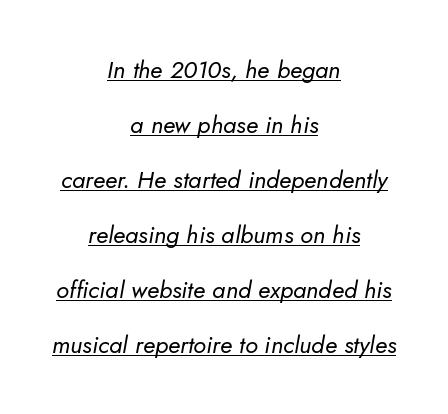
Q: Is the text bold? A: No.
Q: Is the text italic (slanted)? A: Yes, it leans right by about 5 degrees.
Q: Is the text underlined? A: Yes.
Q: How is the paragraph aligned? A: Centered.
Q: Is the spacing between letters normal or unusually wide? A: Normal.
Q: Is the spacing between lines tight, normal or loose? A: Loose.
